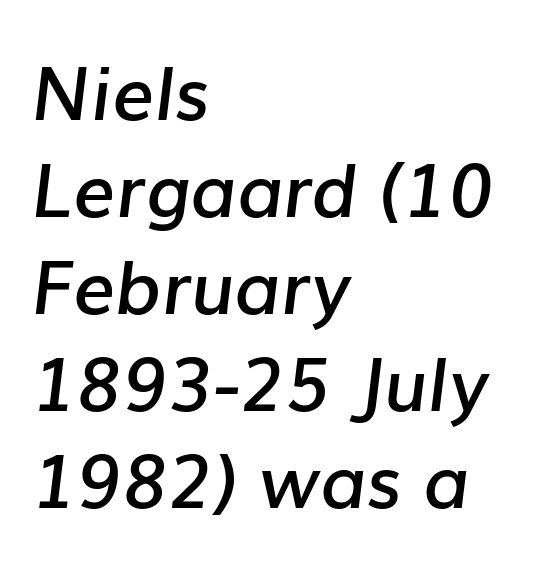
The image shows 74 px semibold type, italic (leaning right); set left-aligned, normal line spacing (1.31x), normal letter spacing, not underlined; low stroke contrast and a medium x-height.
